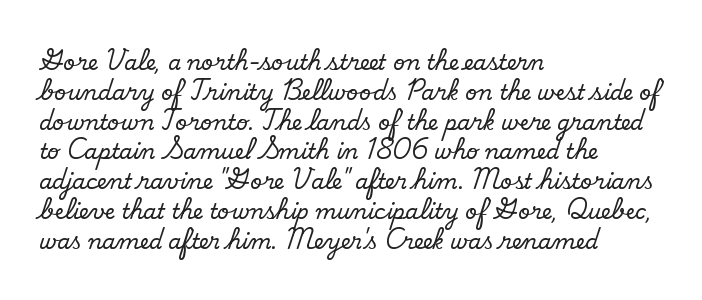
{"bold": "no", "underline": "no", "align": "left", "line_spacing": "normal", "line_spacing_ratio": 1.42, "letter_spacing": "normal", "letter_spacing_em": 0.0, "glyph_px": 21}
